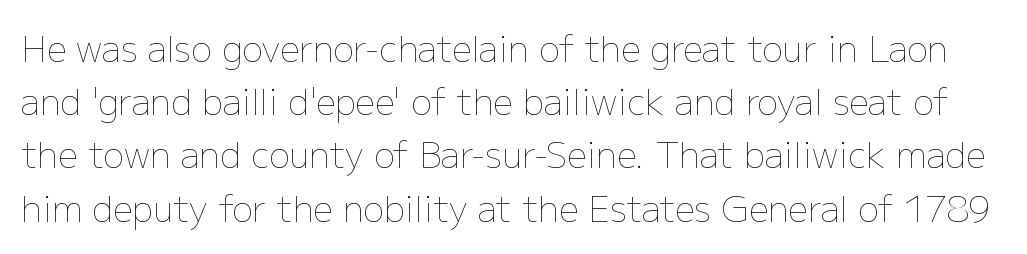
Q: Is the text bold? A: No.
Q: Is the text italic (slanted)? A: No, it is upright.
Q: Is the text underlined? A: No.
Q: Is the spacing between letters normal or unusually wide? A: Normal.
Q: Is the spacing between lines tight, normal or loose? A: Normal.
Q: Width (condensed, normal, or wide)? A: Normal.
Q: Stroke contrast? A: Low.
Q: x-height? A: Medium.
Q: Monospaced? A: No.
